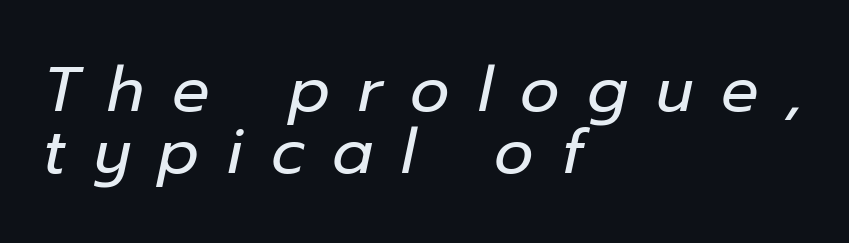
{"italic": "yes", "lean": "right", "slant_degrees": 12, "bold": "no", "weight": "regular", "width": "normal", "stroke_contrast": "low", "x_height": "medium", "monospaced": "no", "underline": "no", "align": "left", "line_spacing": "tight", "line_spacing_ratio": 1.0, "letter_spacing": "wide", "letter_spacing_em": 0.45, "glyph_px": 62}
